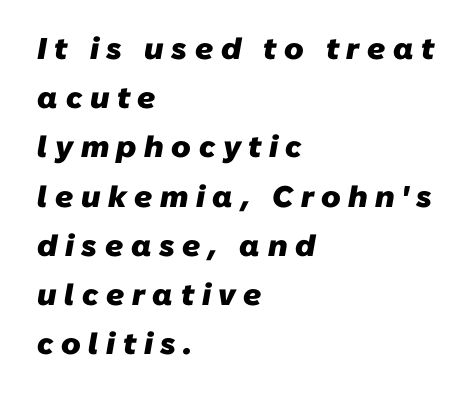
{"serif": "no", "bold": "yes", "weight": "heavy", "width": "normal", "stroke_contrast": "low", "x_height": "medium", "monospaced": "no", "underline": "no", "align": "left", "line_spacing": "normal", "line_spacing_ratio": 1.64, "letter_spacing": "wide", "letter_spacing_em": 0.25, "glyph_px": 30}
